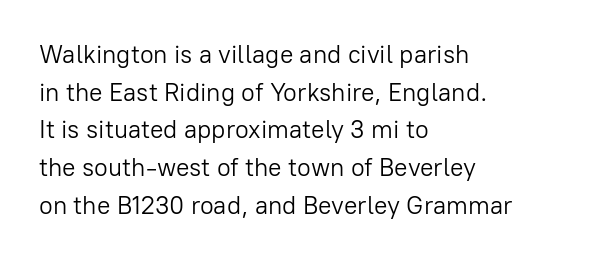
Q: Is the text bold? A: No.
Q: Is the text italic (slanted)? A: No, it is upright.
Q: Is the text underlined? A: No.
Q: How is the paragraph aligned? A: Left-aligned.
Q: Is the spacing between letters normal or unusually wide? A: Normal.
Q: Is the spacing between lines tight, normal or loose? A: Normal.
